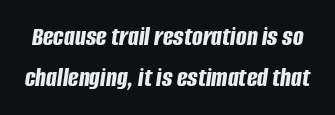
{"italic": "yes", "lean": "right", "slant_degrees": 8, "bold": "yes", "weight": "bold", "width": "condensed", "stroke_contrast": "low", "x_height": "large", "monospaced": "no", "underline": "no", "line_spacing": "normal", "line_spacing_ratio": 1.48, "letter_spacing": "normal", "letter_spacing_em": 0.0, "glyph_px": 28}
